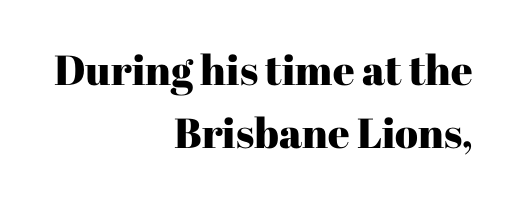
The image shows 42 px serif type, upright; set right-aligned, normal line spacing (1.51x), normal letter spacing, not underlined; high stroke contrast and a medium x-height.
